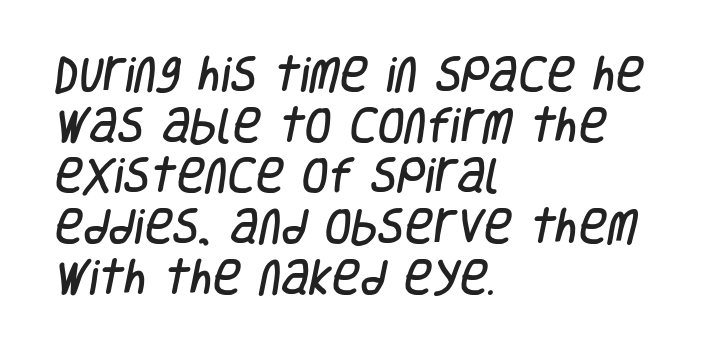
{"serif": "no", "width": "condensed", "stroke_contrast": "low", "x_height": "large", "monospaced": "no", "underline": "no", "align": "left", "line_spacing": "normal", "line_spacing_ratio": 1.3, "letter_spacing": "normal", "letter_spacing_em": 0.0, "glyph_px": 39}
